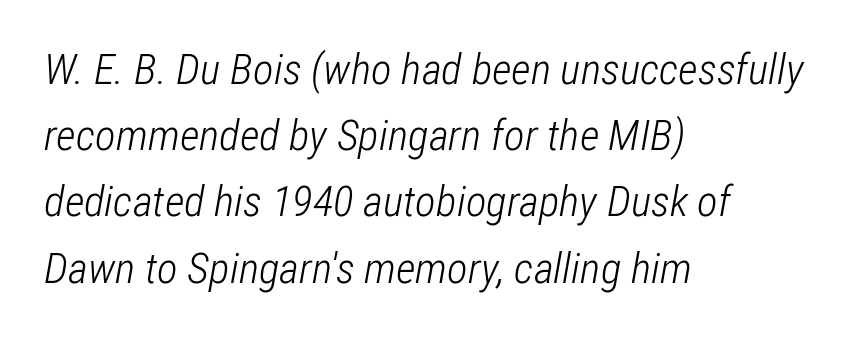
{"italic": "yes", "lean": "right", "slant_degrees": 12, "bold": "no", "weight": "light", "width": "condensed", "stroke_contrast": "low", "x_height": "medium", "monospaced": "no", "underline": "no", "align": "left", "line_spacing": "normal", "line_spacing_ratio": 1.54, "letter_spacing": "normal", "letter_spacing_em": 0.0, "glyph_px": 43}
